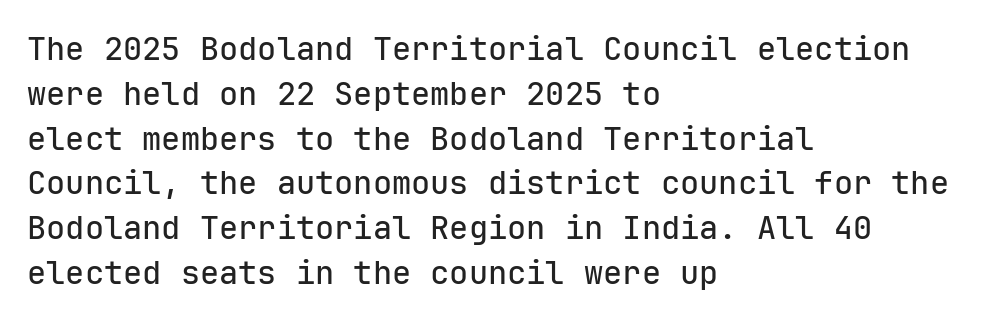
{"serif": "no", "italic": "no", "width": "normal", "stroke_contrast": "low", "x_height": "medium", "monospaced": "yes", "underline": "no", "align": "left", "line_spacing": "normal", "line_spacing_ratio": 1.4, "letter_spacing": "normal", "letter_spacing_em": 0.0, "glyph_px": 32}
